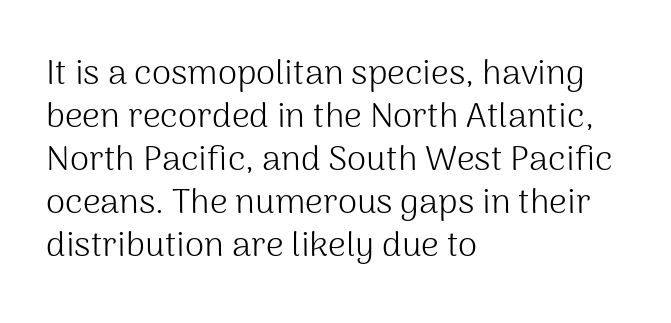
Q: Is the text bold? A: No.
Q: Is the text italic (slanted)? A: No, it is upright.
Q: Is the typeface a serif or a sans-serif typeface? A: Sans-serif.
Q: Is the text underlined? A: No.
Q: How is the paragraph aligned? A: Left-aligned.
Q: Is the spacing between letters normal or unusually wide? A: Normal.
Q: Width (condensed, normal, or wide)? A: Normal.
Q: Stroke contrast? A: Medium.
Q: x-height? A: Medium.
Q: Monospaced? A: No.
